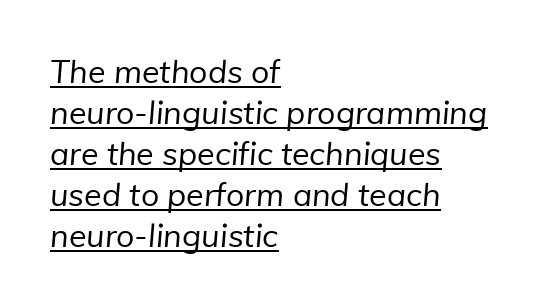
The image shows 32 px regular-weight sans-serif type; set left-aligned, normal line spacing (1.28x), normal letter spacing, underlined; low stroke contrast and a medium x-height.
